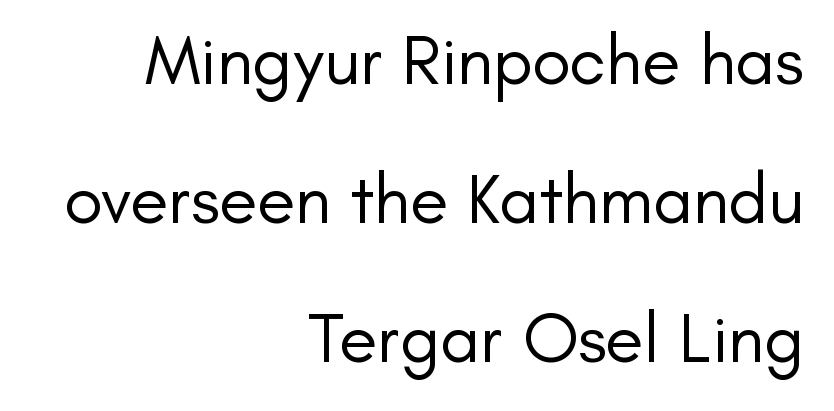
Q: Is the text bold? A: No.
Q: Is the text italic (slanted)? A: No, it is upright.
Q: Is the typeface a serif or a sans-serif typeface? A: Sans-serif.
Q: Is the text underlined? A: No.
Q: How is the paragraph aligned? A: Right-aligned.
Q: Is the spacing between letters normal or unusually wide? A: Normal.
Q: Is the spacing between lines tight, normal or loose? A: Loose.
Q: Width (condensed, normal, or wide)? A: Normal.
Q: Stroke contrast? A: Low.
Q: x-height? A: Small.
Q: Monospaced? A: No.
